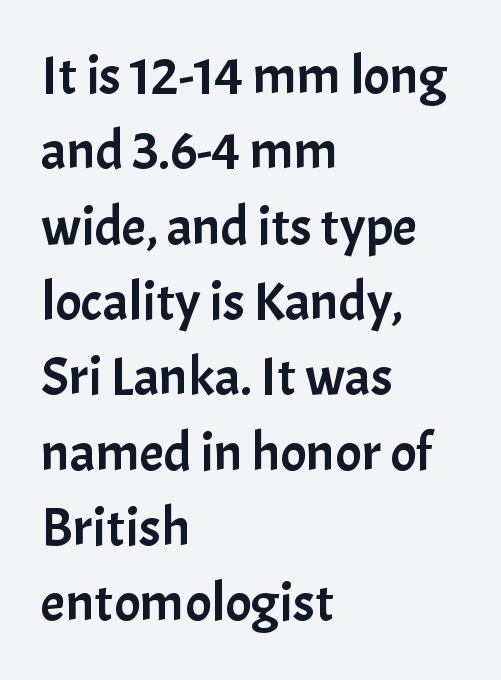
Q: Is the text italic (slanted)? A: No, it is upright.
Q: Is the typeface a serif or a sans-serif typeface? A: Sans-serif.
Q: Is the text underlined? A: No.
Q: How is the paragraph aligned? A: Left-aligned.
Q: Is the spacing between letters normal or unusually wide? A: Normal.
Q: Is the spacing between lines tight, normal or loose? A: Normal.
Q: Width (condensed, normal, or wide)? A: Normal.
Q: Stroke contrast? A: Low.
Q: x-height? A: Medium.
Q: Monospaced? A: No.
